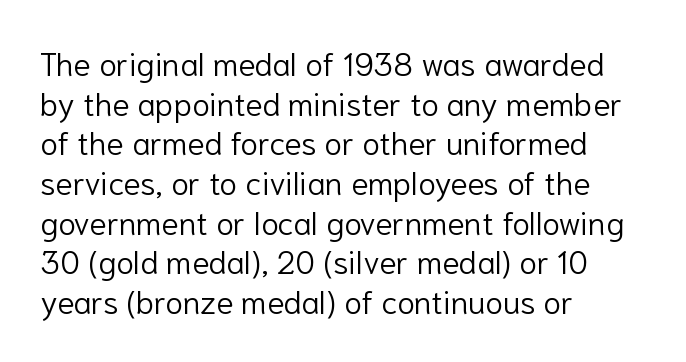
{"serif": "no", "italic": "no", "bold": "no", "weight": "light", "width": "normal", "stroke_contrast": "low", "x_height": "medium", "monospaced": "no", "underline": "no", "align": "left", "line_spacing_ratio": 1.24, "letter_spacing": "normal", "letter_spacing_em": 0.0, "glyph_px": 32}
